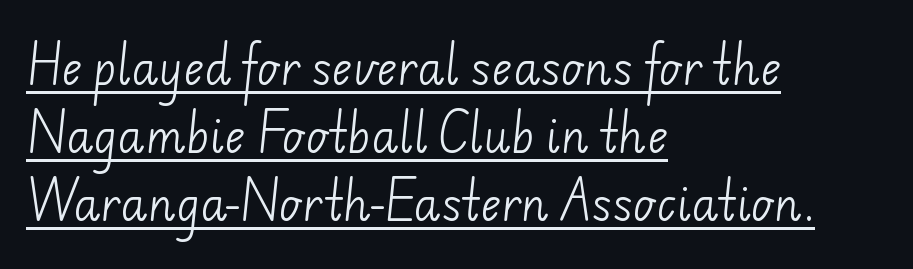
{"serif": "no", "bold": "no", "weight": "light", "width": "normal", "stroke_contrast": "low", "x_height": "small", "monospaced": "no", "underline": "yes", "align": "left", "line_spacing": "normal", "line_spacing_ratio": 1.55, "letter_spacing": "normal", "letter_spacing_em": 0.0, "glyph_px": 44}
